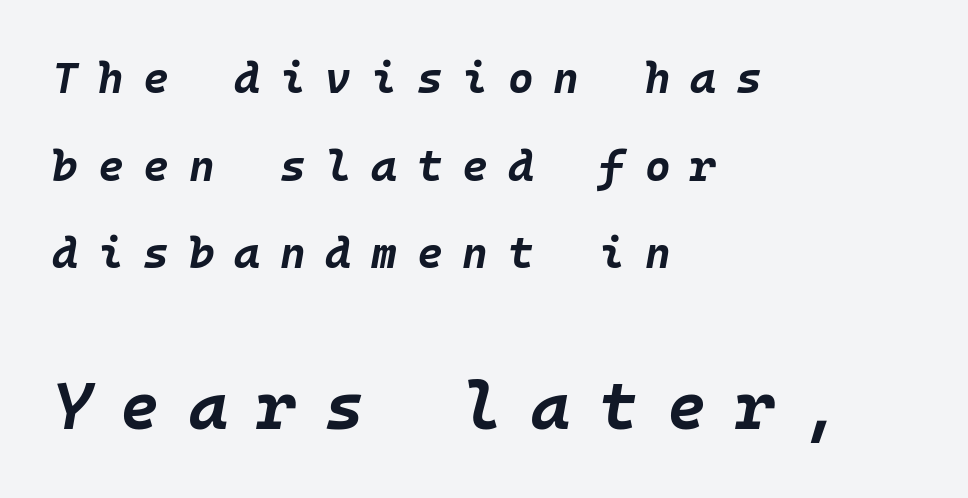
Quick note: italic. Each letter, wide or thin by design, is forced into the same width here. How heavy is the stroke? Heavy — this is a bold. Block two is the big one; block one sits smaller above it. Students, observe: this is what heavily led, spacious text looks like.
